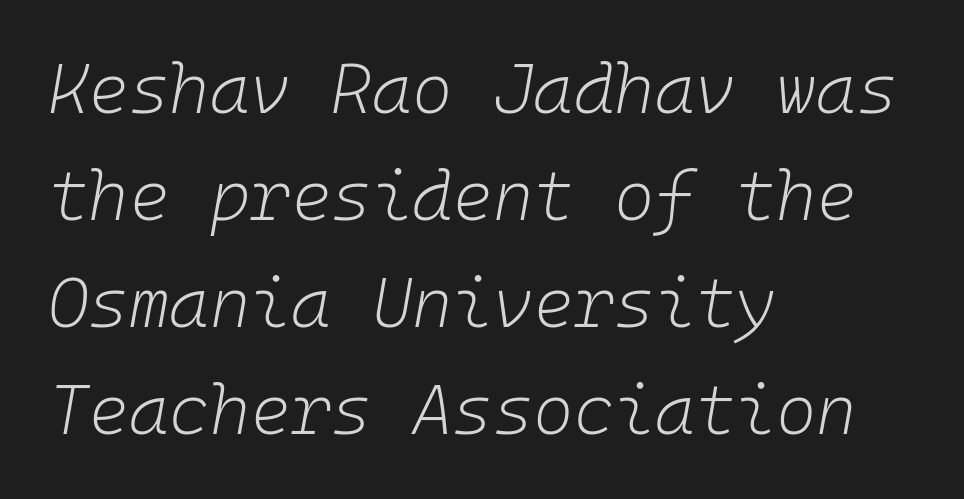
{"italic": "yes", "lean": "right", "slant_degrees": 10, "bold": "no", "weight": "light", "width": "normal", "stroke_contrast": "low", "x_height": "medium", "monospaced": "yes", "underline": "no", "align": "left", "line_spacing": "normal", "line_spacing_ratio": 1.55, "letter_spacing": "normal", "letter_spacing_em": 0.0, "glyph_px": 69}
